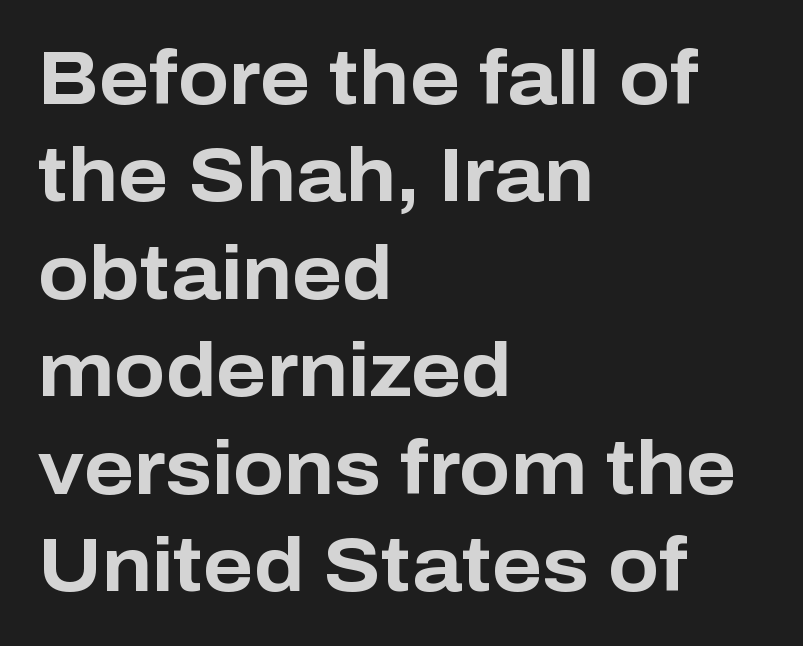
{"serif": "no", "italic": "no", "bold": "yes", "weight": "bold", "width": "normal", "stroke_contrast": "low", "x_height": "medium", "monospaced": "no", "underline": "no", "align": "left", "line_spacing": "normal", "line_spacing_ratio": 1.3, "letter_spacing": "normal", "letter_spacing_em": 0.0, "glyph_px": 75}
